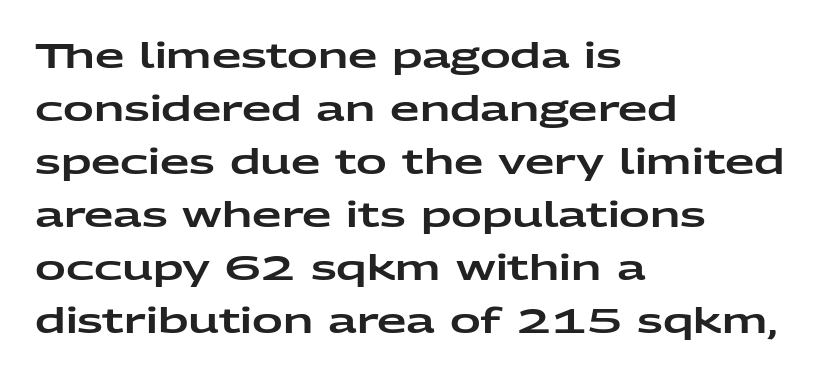
Honestly, the letter spacing is just normal — you wouldn't notice it. Interline gaps are of average width in this sample. Nope, no serifs anywhere on these letters. Underline: absent. This sample uses an upright cut, with every glyph sitting square on the baseline.
